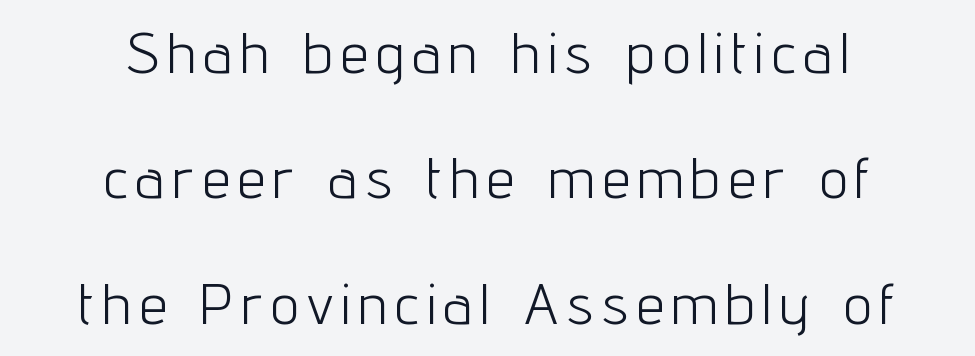
Q: Is the text bold? A: No.
Q: Is the text italic (slanted)? A: No, it is upright.
Q: Is the typeface a serif or a sans-serif typeface? A: Sans-serif.
Q: Is the text underlined? A: No.
Q: How is the paragraph aligned? A: Centered.
Q: Is the spacing between lines tight, normal or loose? A: Loose.
Q: Width (condensed, normal, or wide)? A: Condensed.
Q: Stroke contrast? A: Low.
Q: x-height? A: Medium.
Q: Monospaced? A: No.
